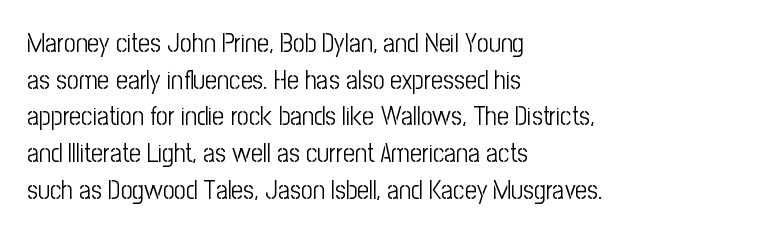
The image shows 26 px text type, upright; set left-aligned, normal line spacing (1.41x), normal letter spacing, not underlined.
